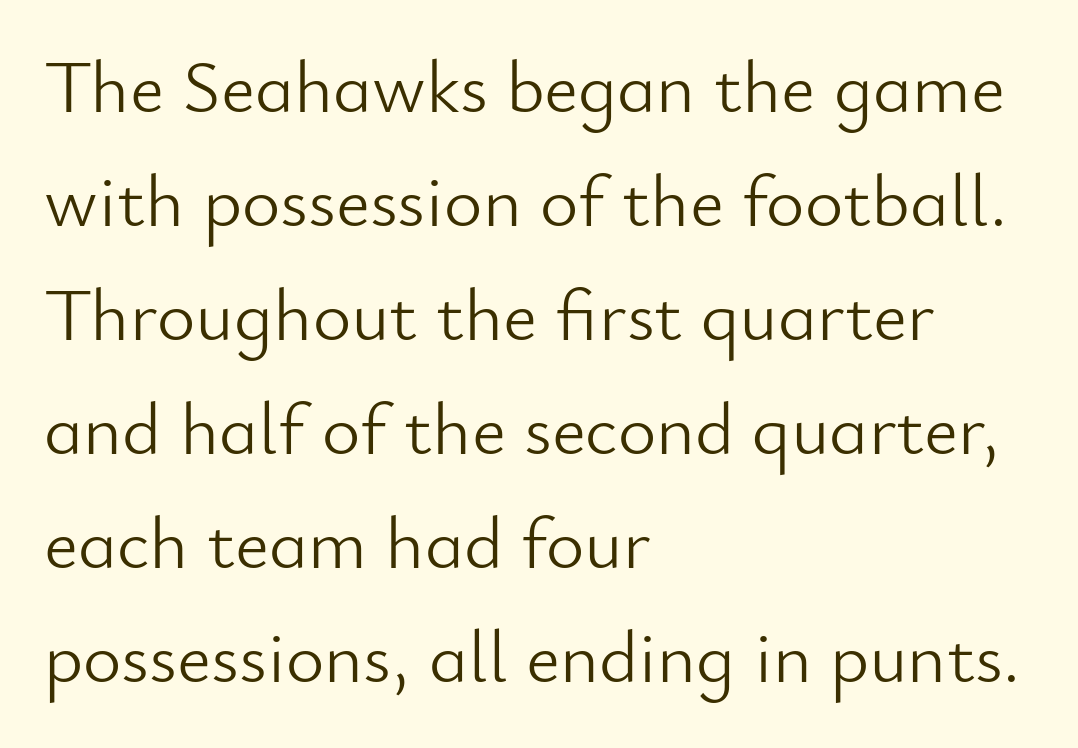
The letters sit at their default tracking, neither squeezed nor spread. The strip under each line holds only bare page. Nothing heavy about these letters — not bold at all. The specimen reads as upright at a glance.
